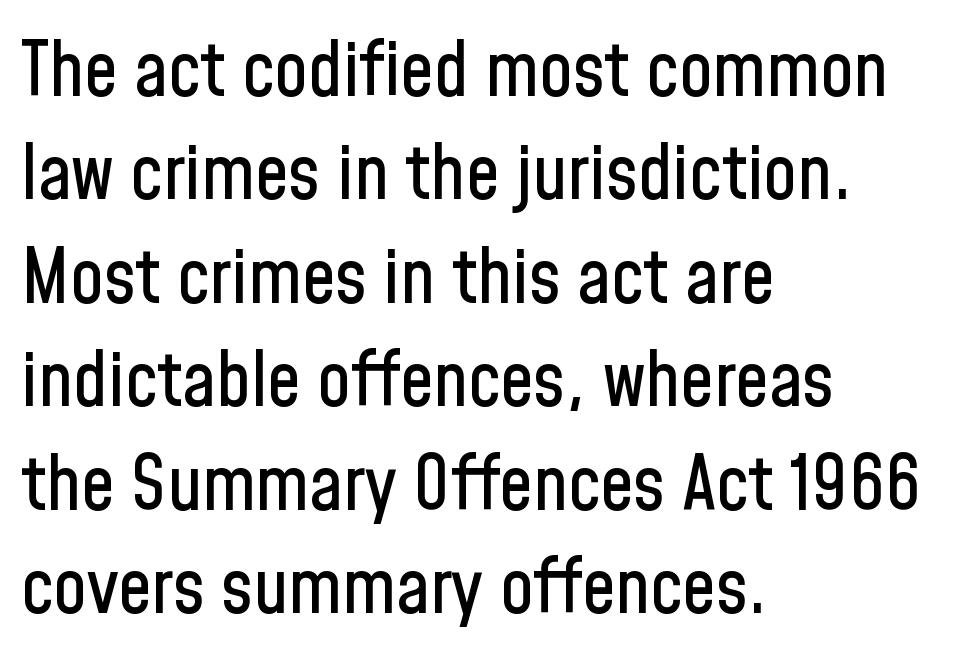
{"serif": "no", "italic": "no", "width": "condensed", "stroke_contrast": "low", "x_height": "medium", "monospaced": "no", "underline": "no", "align": "left", "line_spacing": "normal", "line_spacing_ratio": 1.38, "letter_spacing": "normal", "letter_spacing_em": 0.0, "glyph_px": 75}
